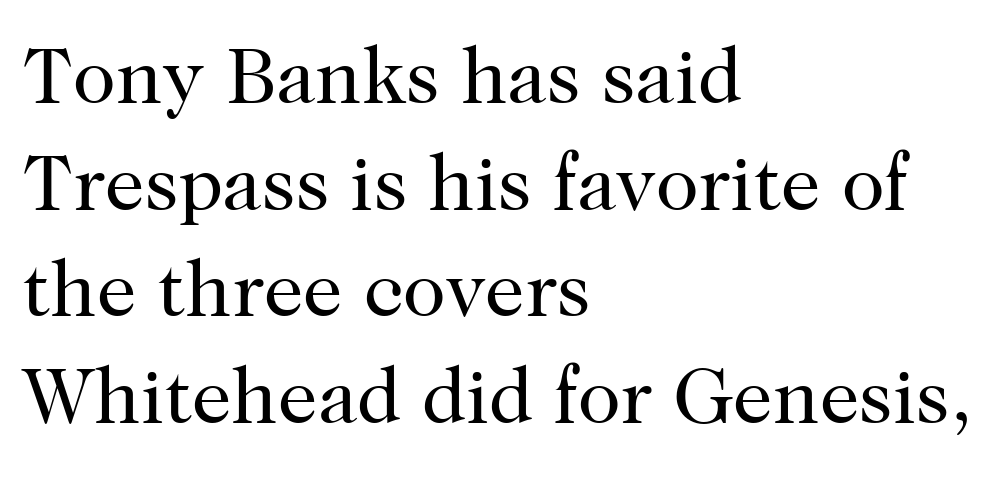
The image shows 79 px regular-weight serif type, upright; set left-aligned, normal line spacing (1.35x), normal letter spacing, not underlined; high stroke contrast and a medium x-height.
